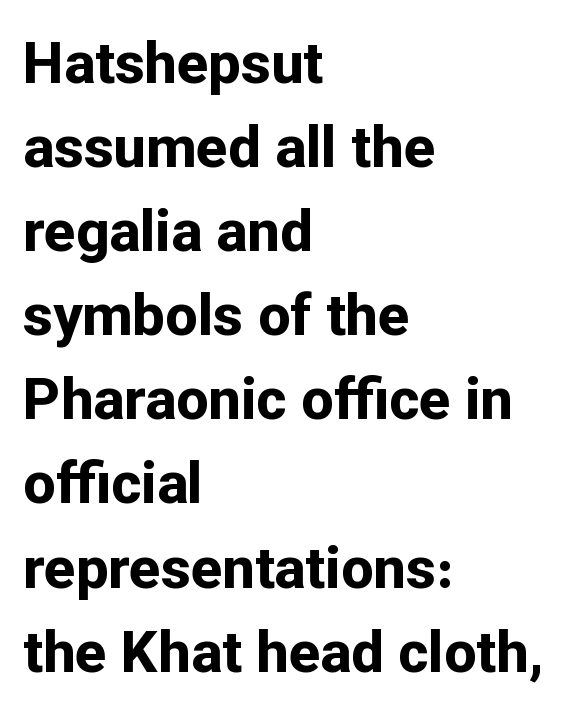
{"serif": "no", "italic": "no", "bold": "yes", "weight": "bold", "width": "normal", "stroke_contrast": "low", "x_height": "medium", "monospaced": "no", "underline": "no", "align": "left", "line_spacing": "normal", "line_spacing_ratio": 1.45, "letter_spacing": "normal", "letter_spacing_em": 0.0, "glyph_px": 58}
